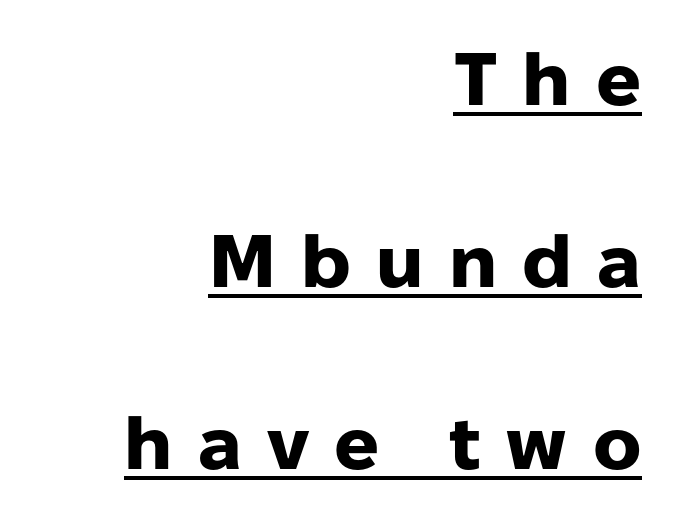
The face used here is proportionally spaced, like ordinary book or web type. Compared with a flush-left layout, this one pins lines to the opposite, right side. The passage shown is emphatically bold. Here the glyphs are tracked loosely, breaking word shapes into spaced letters.
